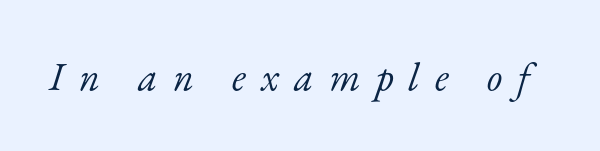
Q: Is the text bold? A: No.
Q: Is the text italic (slanted)? A: Yes, it leans right by about 17 degrees.
Q: Is the typeface a serif or a sans-serif typeface? A: Serif.
Q: Is the text underlined? A: No.
Q: Is the spacing between letters normal or unusually wide? A: Unusually wide.
Q: Width (condensed, normal, or wide)? A: Normal.
Q: Stroke contrast? A: Low.
Q: x-height? A: Small.
Q: Monospaced? A: No.
